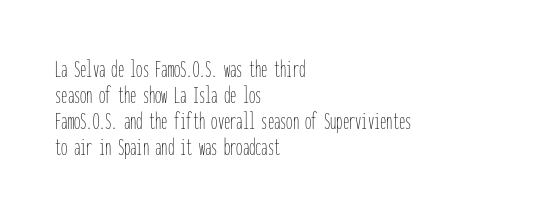
Q: Is the text bold? A: No.
Q: Is the text italic (slanted)? A: No, it is upright.
Q: Is the text underlined? A: No.
Q: How is the paragraph aligned? A: Left-aligned.
Q: Is the spacing between letters normal or unusually wide? A: Normal.
Q: Is the spacing between lines tight, normal or loose? A: Tight.
